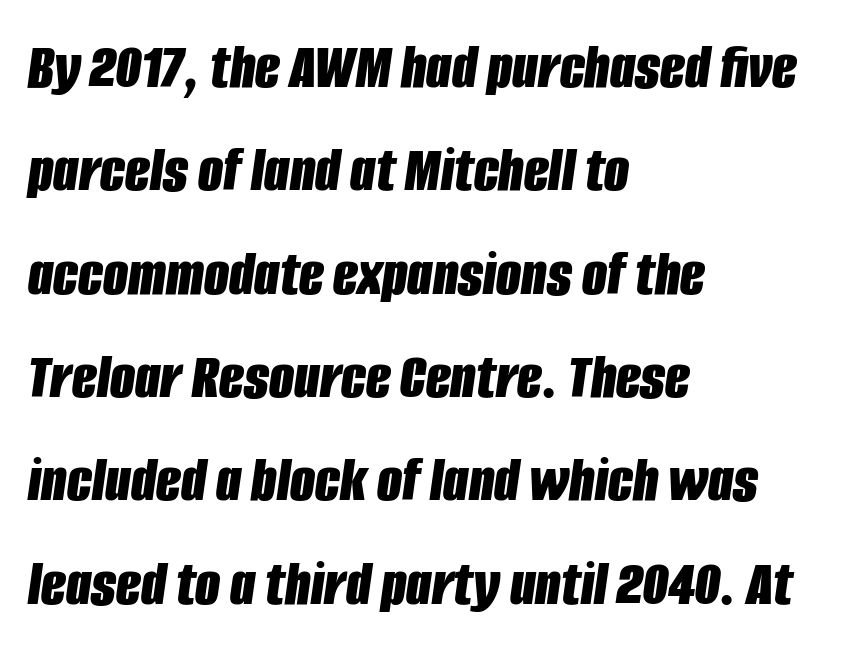
Style check: oblique. Inter-character spacing is left at the font's built-in metrics. Decoration check: the copy has no underline. Vertically, the passage feels balanced, rows spaced as you'd expect. Each letter keeps its own natural width here, so spacing adapts to shape.
